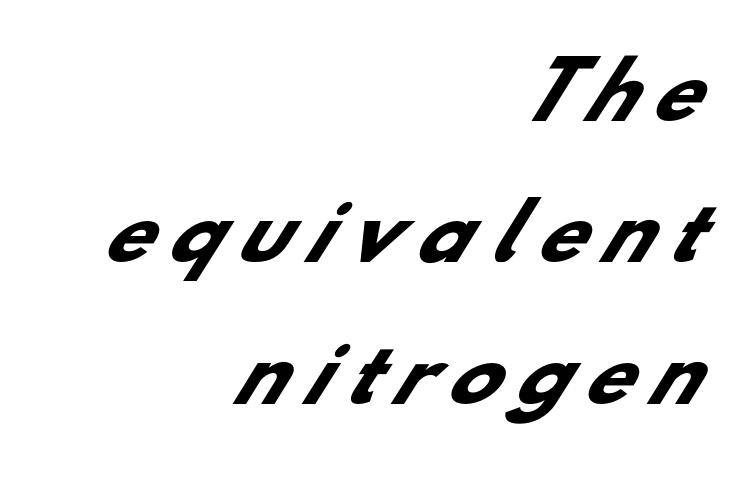
Q: Is the text bold? A: Yes.
Q: Is the typeface a serif or a sans-serif typeface? A: Sans-serif.
Q: Is the text underlined? A: No.
Q: How is the paragraph aligned? A: Right-aligned.
Q: Is the spacing between letters normal or unusually wide? A: Unusually wide.
Q: Width (condensed, normal, or wide)? A: Normal.
Q: Stroke contrast? A: Low.
Q: x-height? A: Small.
Q: Monospaced? A: No.
